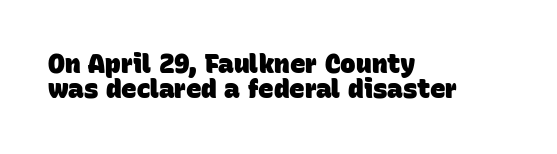
Honestly, the rows look squashed on top of each other. The strokes are fattened all the way to bold. Is the letter spacing exaggerated? No — it looks like the ordinary default. Only glyphs here, with clear space below each row. Line starts are locked; line ends wander.
